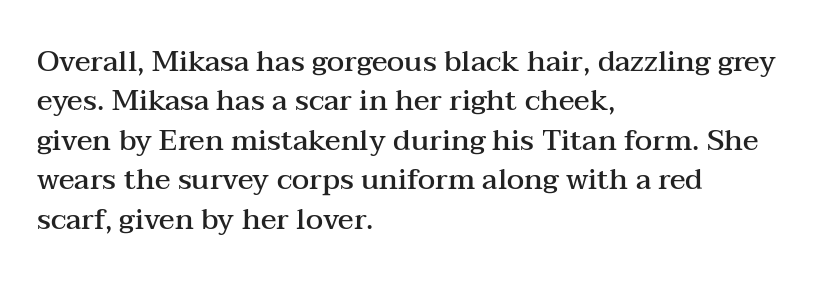
Designer's note — italics off, roman on. These lines stack with their left ends in a neat column. Old-style or modern, the face here clearly has serifs. Leading matches the norm, producing a regular column.
